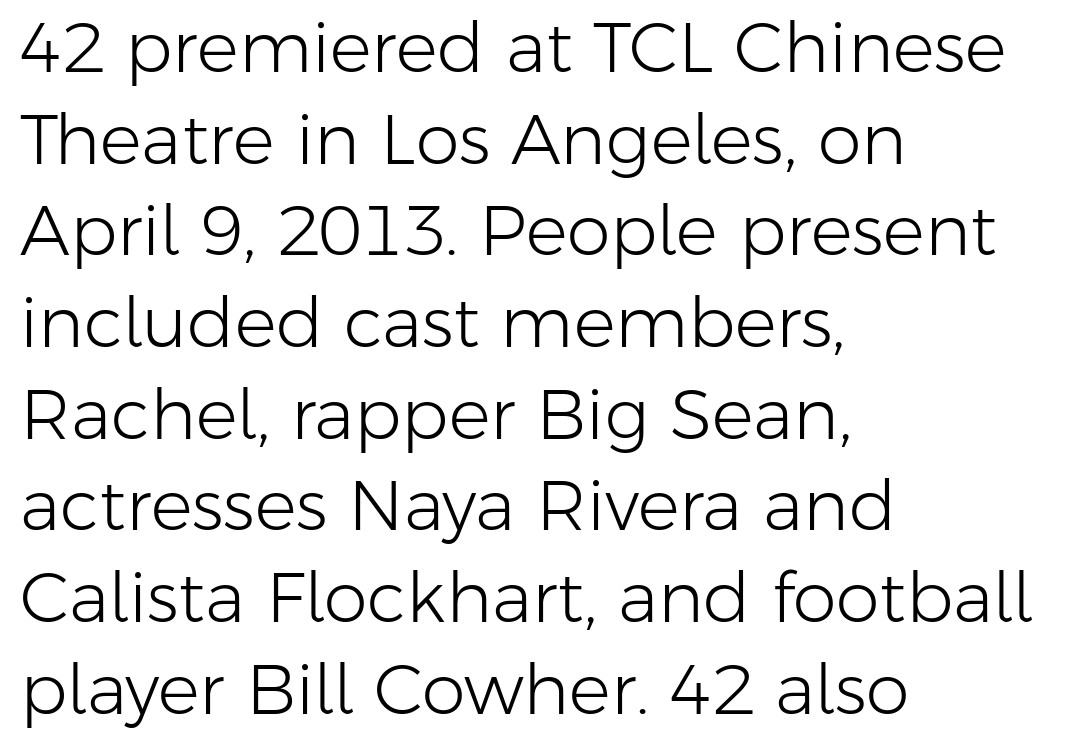
The image shows 70 px light sans-serif type, upright; set left-aligned, normal line spacing (1.31x), normal letter spacing, not underlined; low stroke contrast and a medium x-height.
